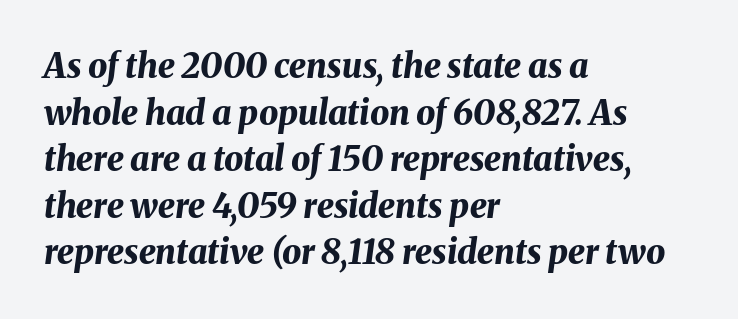
The passage shown is typed in a proportional face where columns would drift. This sample uses an oblique cut, with every glyph tilted off the vertical. Every row of glyphs begins at an identical x-position on the left. Inter-character spacing is left at the font's built-in metrics. The space directly below the letters is spotless.
